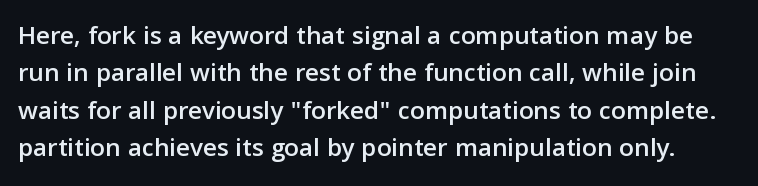
{"italic": "no", "underline": "no", "line_spacing": "normal", "line_spacing_ratio": 1.38, "letter_spacing": "normal", "letter_spacing_em": 0.0, "glyph_px": 27}
